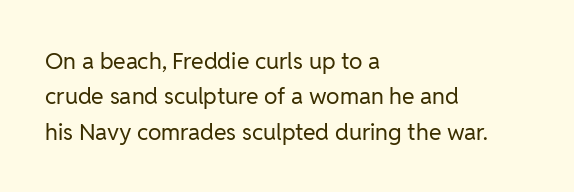
{"italic": "no", "bold": "no", "underline": "no", "align": "left", "line_spacing": "normal", "line_spacing_ratio": 1.54, "letter_spacing": "normal", "letter_spacing_em": 0.0, "glyph_px": 23}
